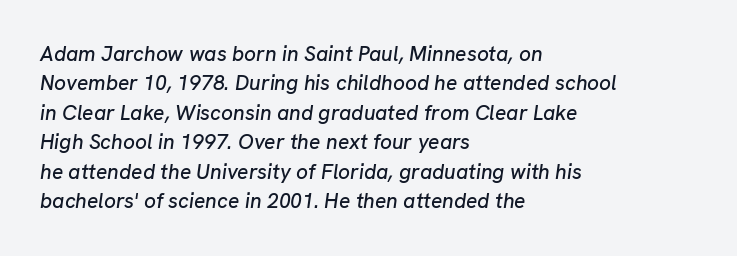
Plain, unruled lines of type. These lines stack with their left ends in a neat column. The leading is moderate, giving the passage an even texture. There is no visible air inserted between adjacent glyphs. Every character sits at an angle, as italics do.
